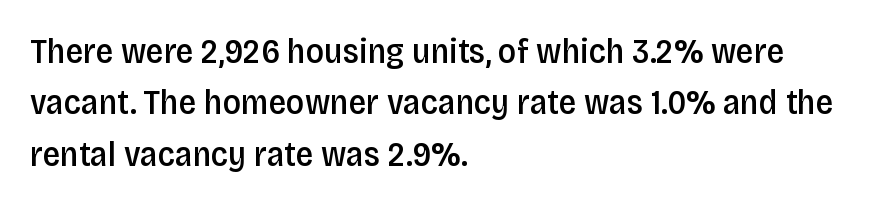
{"serif": "no", "italic": "no", "bold": "semi", "weight": "semibold", "width": "condensed", "stroke_contrast": "low", "x_height": "large", "monospaced": "no", "underline": "no", "align": "left", "line_spacing": "normal", "line_spacing_ratio": 1.47, "letter_spacing": "normal", "letter_spacing_em": 0.0, "glyph_px": 35}
